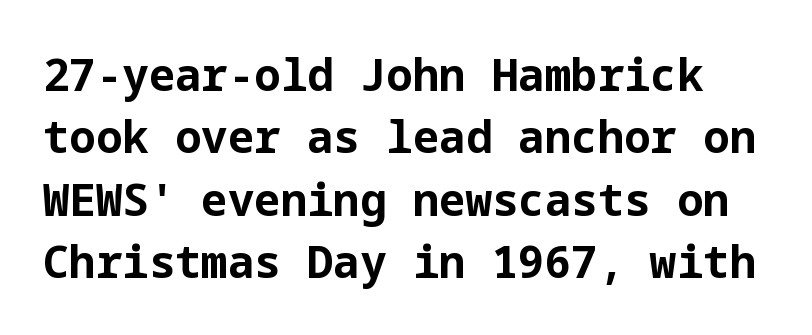
Look at the stroke-to-counter ratio: heavy, a bold. How would I describe the line gaps? Plain and ordinary. The letters stand upright; this is a roman face. Lines of text with bare space underneath.
